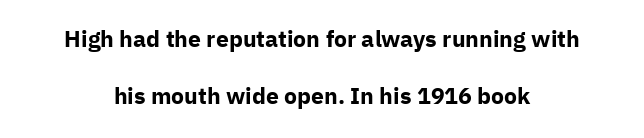
Students, note that the glyphs here touch the page at normal intervals. Ascenders rise straight up at ninety degrees. Plain, unruled lines of type. Notice how thick the strokes are: this is what a full bold looks like. Interline gaps are noticeably wide in this sample.
